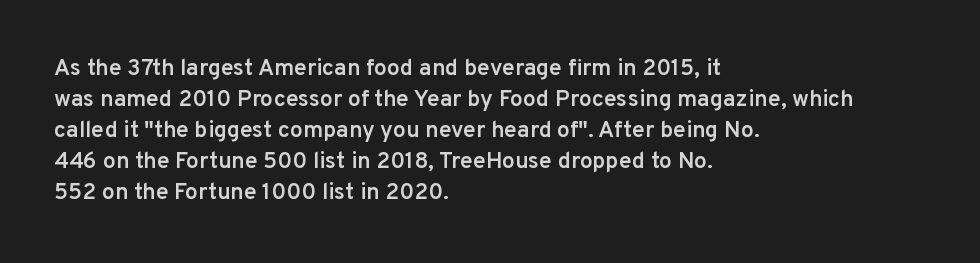
A bare baseline throughout the passage. The gaps between neighbouring characters are ordinary and unremarkable. These lines were composed using upright roman letters. Honestly, the row spacing looks completely unremarkable. In terms of weight, the rendering is demibold, just under bold. The typesetter chose a ragged-right arrangement here.
